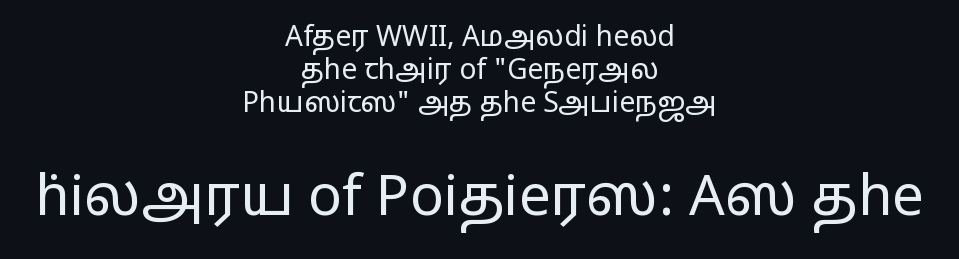
Q: Is the text bold? A: No.
Q: Is the text italic (slanted)? A: No, it is upright.
Q: Is the typeface a serif or a sans-serif typeface? A: Sans-serif.
Q: Is the text underlined? A: No.
Q: How is the paragraph aligned? A: Centered.
Q: Is the spacing between letters normal or unusually wide? A: Normal.
Q: Which block of text is set in a larger size, the first (top) or the second (bottom)? A: The second (bottom) one.
Q: Width (condensed, normal, or wide)? A: Wide.
Q: Stroke contrast? A: Low.
Q: x-height? A: Medium.
Q: Monospaced? A: No.
